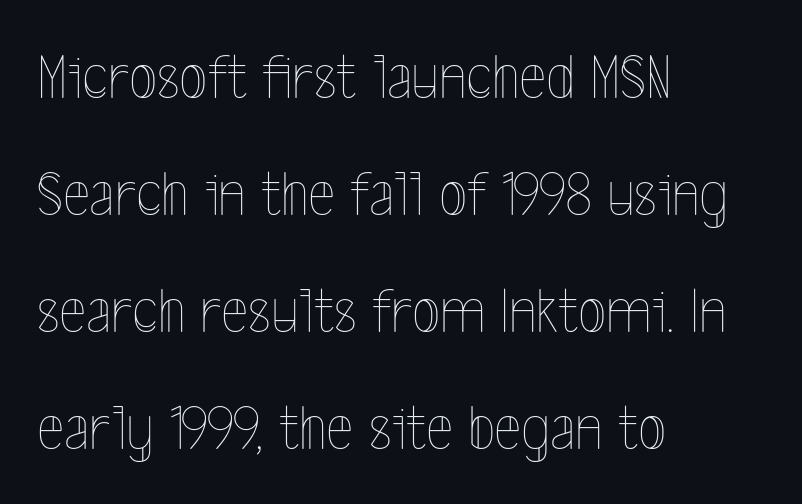
How are the letters spaced? Ordinarily, with no added tracking. Think of a printed novel: that variable character pitch is what you see here. Stroke thickness stays within the range of a standard reading face or lighter. This is roman type, the default non-slanted kind. The zone under the glyphs is completely vacant. Caption: multi-line text, flush left, ragged right.
